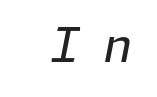
Q: Is the text bold? A: No.
Q: Is the text italic (slanted)? A: Yes, it leans right by about 11 degrees.
Q: Is the text underlined? A: No.
Q: Is the spacing between letters normal or unusually wide? A: Unusually wide.
Q: Width (condensed, normal, or wide)? A: Normal.
Q: Stroke contrast? A: Low.
Q: x-height? A: Medium.
